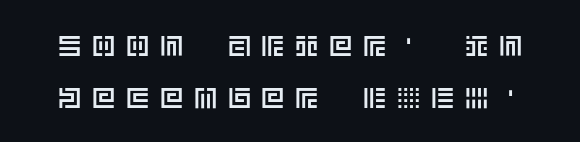
The image shows 29 px text type, upright; set line spacing 1.8x, unusually wide letter spacing (+0.37 em), not underlined; a large x-height.
